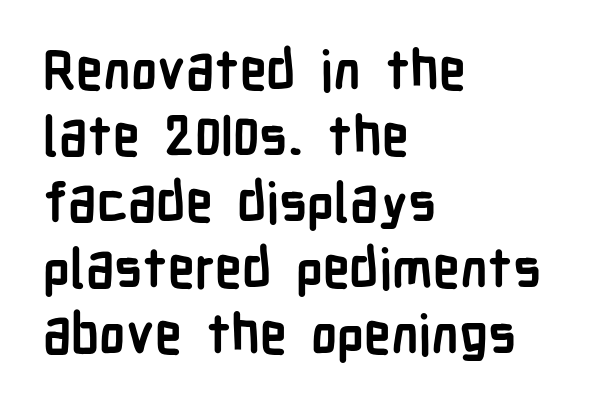
The image shows 54 px semibold, condensed sans-serif type, upright; set left-aligned, line spacing 1.22x, normal letter spacing, not underlined; low stroke contrast and a medium x-height.
